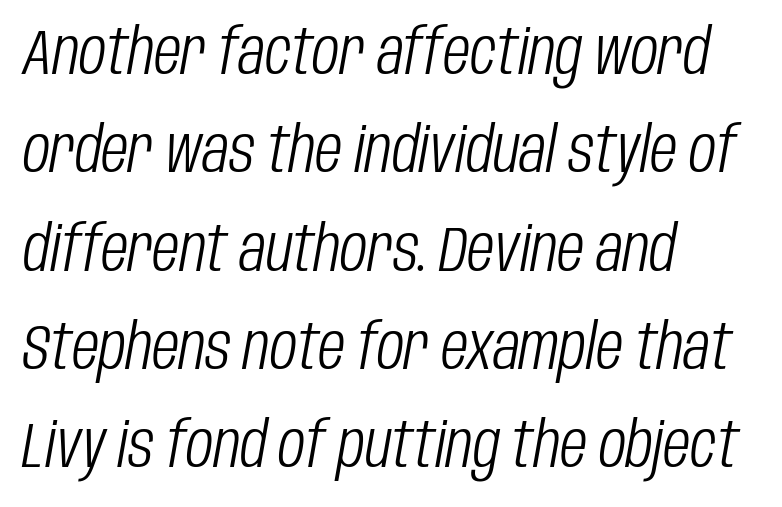
{"italic": "yes", "lean": "right", "slant_degrees": 10, "bold": "no", "weight": "light", "width": "condensed", "stroke_contrast": "low", "x_height": "large", "monospaced": "no", "underline": "no", "align": "left", "line_spacing": "normal", "line_spacing_ratio": 1.56, "letter_spacing": "normal", "letter_spacing_em": 0.0, "glyph_px": 63}
